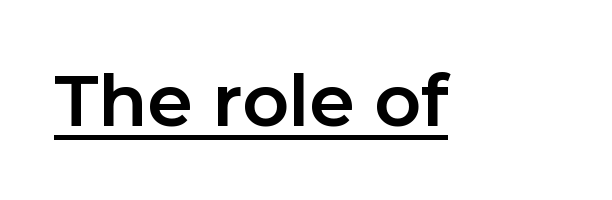
{"serif": "no", "italic": "no", "bold": "yes", "weight": "bold", "width": "normal", "stroke_contrast": "low", "x_height": "medium", "monospaced": "no", "underline": "yes", "letter_spacing": "normal", "letter_spacing_em": 0.0, "glyph_px": 72}
